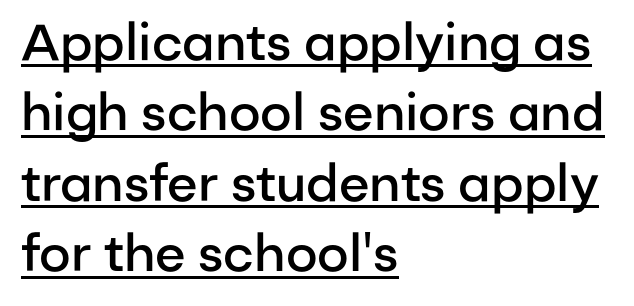
{"serif": "no", "italic": "no", "bold": "semi", "weight": "semibold", "width": "normal", "stroke_contrast": "low", "x_height": "medium", "monospaced": "no", "underline": "yes", "align": "left", "line_spacing": "normal", "line_spacing_ratio": 1.38, "letter_spacing": "normal", "letter_spacing_em": 0.0, "glyph_px": 51}
